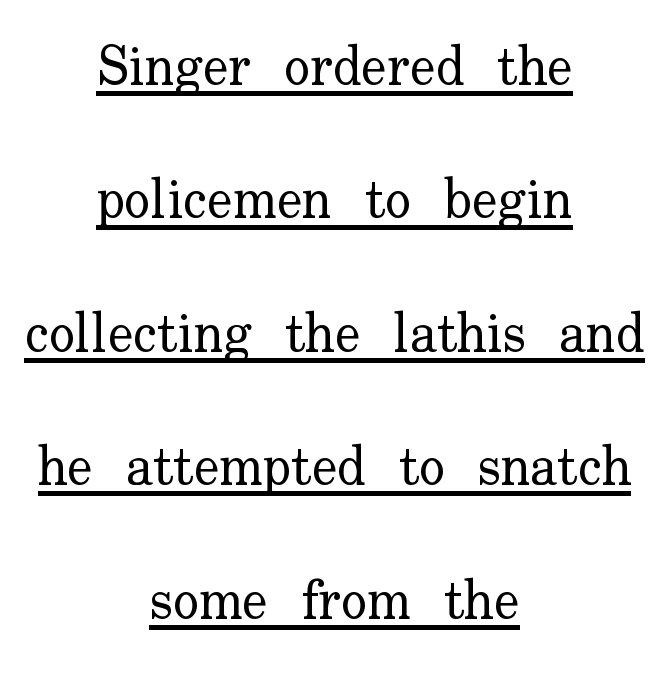
Q: Is the text bold? A: No.
Q: Is the text italic (slanted)? A: No, it is upright.
Q: Is the typeface a serif or a sans-serif typeface? A: Serif.
Q: Is the text underlined? A: Yes.
Q: How is the paragraph aligned? A: Centered.
Q: Is the spacing between letters normal or unusually wide? A: Normal.
Q: Is the spacing between lines tight, normal or loose? A: Loose.
Q: Width (condensed, normal, or wide)? A: Normal.
Q: Stroke contrast? A: Low.
Q: x-height? A: Small.
Q: Monospaced? A: No.
